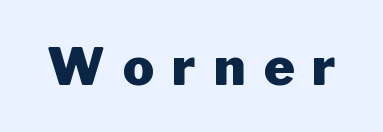
Q: Is the text bold? A: Yes.
Q: Is the text italic (slanted)? A: No, it is upright.
Q: Is the typeface a serif or a sans-serif typeface? A: Sans-serif.
Q: Is the text underlined? A: No.
Q: Is the spacing between letters normal or unusually wide? A: Unusually wide.
Q: Width (condensed, normal, or wide)? A: Normal.
Q: Stroke contrast? A: Low.
Q: x-height? A: Medium.
Q: Monospaced? A: No.
